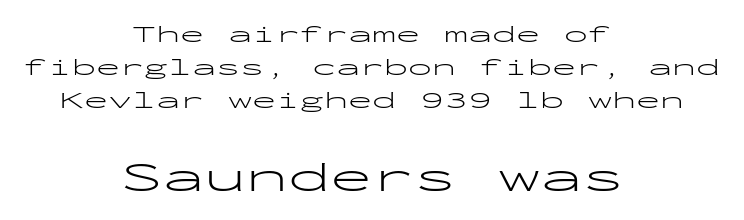
The image shows 42 px light, wide sans-serif type, upright, monospaced; set centered, normal line spacing (1.38x), normal letter spacing, not underlined; the second (bottom) block is 1.75x larger; low stroke contrast and a medium x-height.
